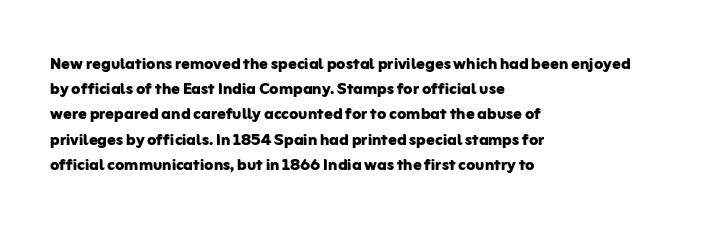
Each line starts at the same left margin while the right side varies. Upright lettering throughout. What stands out about the letter spacing? Nothing — it is the standard amount. Check the space under the baseline: it is left empty. The typesetting leans heavy: a genuine bold.
